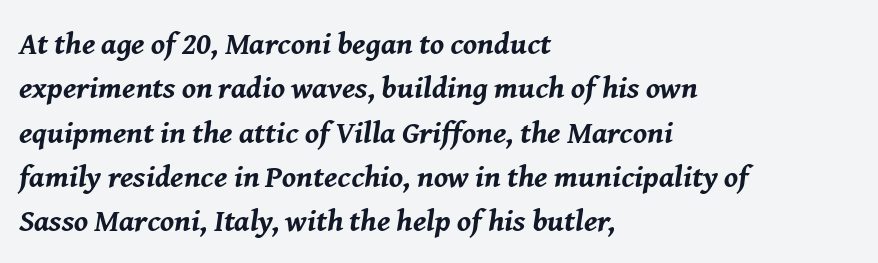
Set as a true bold cut, around the 700 mark. Compared with typical paragraphs, the rows here are spaced about the same. Type without underlining. Looking at the ascenders, they clearly lean. The rendering keeps characters at their native spacing. This sample has the flowing, uneven cadence of proportional lettering.
